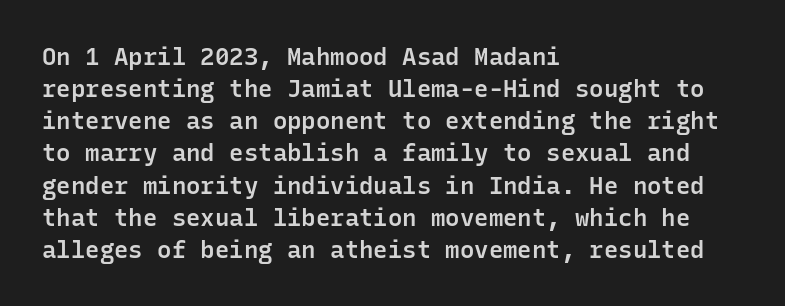
The image shows 24 px text type, upright; set left-aligned, normal line spacing (1.34x), normal letter spacing, not underlined.
